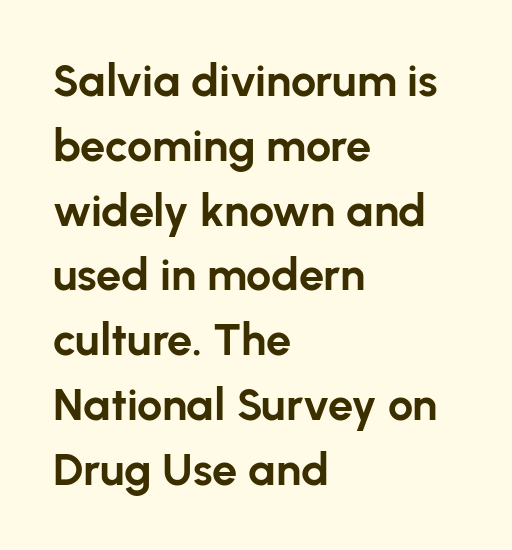
Q: Is the text bold? A: Yes.
Q: Is the text italic (slanted)? A: No, it is upright.
Q: Is the typeface a serif or a sans-serif typeface? A: Sans-serif.
Q: Is the text underlined? A: No.
Q: How is the paragraph aligned? A: Left-aligned.
Q: Is the spacing between letters normal or unusually wide? A: Normal.
Q: Is the spacing between lines tight, normal or loose? A: Normal.
Q: Width (condensed, normal, or wide)? A: Normal.
Q: Stroke contrast? A: Low.
Q: x-height? A: Medium.
Q: Monospaced? A: No.
